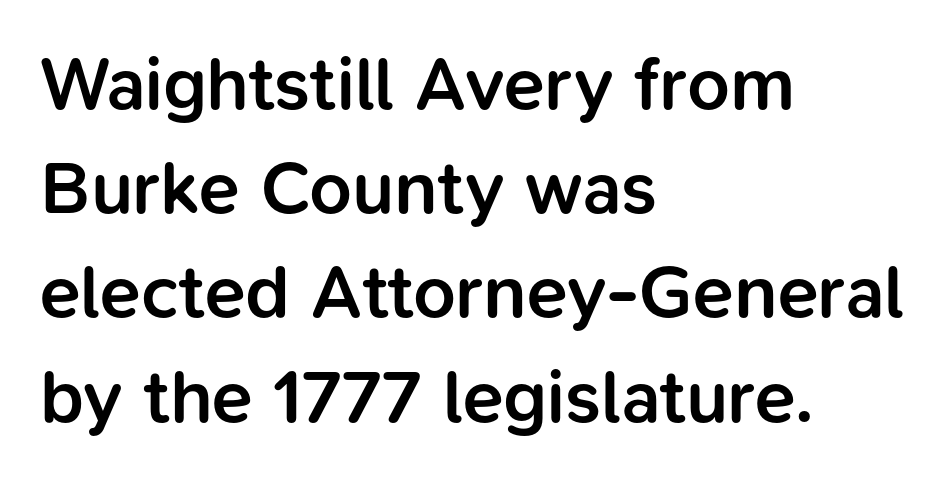
The image shows 75 px semibold sans-serif type, upright; set left-aligned, normal line spacing (1.39x), normal letter spacing, not underlined; low stroke contrast and a medium x-height.
